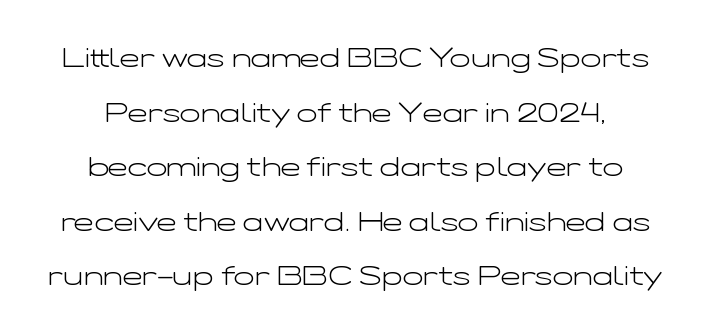
Q: Is the text bold? A: No.
Q: Is the text italic (slanted)? A: No, it is upright.
Q: Is the text underlined? A: No.
Q: How is the paragraph aligned? A: Centered.
Q: Is the spacing between letters normal or unusually wide? A: Normal.
Q: Is the spacing between lines tight, normal or loose? A: Loose.
